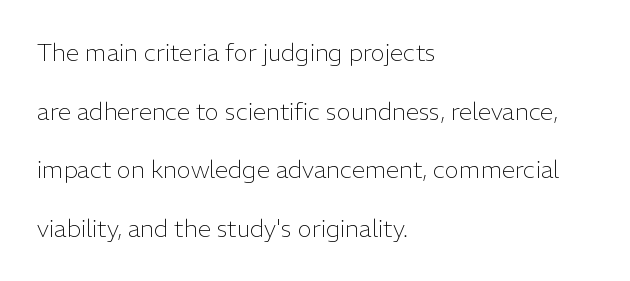
{"italic": "no", "bold": "no", "underline": "no", "align": "left", "line_spacing": "loose", "line_spacing_ratio": 2.44, "letter_spacing": "normal", "letter_spacing_em": 0.0, "glyph_px": 24}
